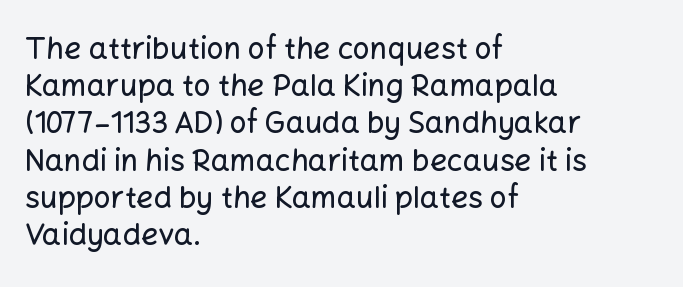
{"serif": "no", "italic": "no", "width": "normal", "stroke_contrast": "low", "x_height": "medium", "monospaced": "no", "underline": "no", "align": "left", "line_spacing_ratio": 1.24, "letter_spacing": "normal", "letter_spacing_em": 0.0, "glyph_px": 30}
